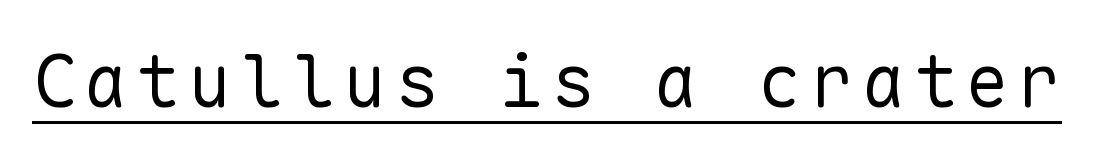
The font family rendered here belongs to the sans-serif group. Looks like terminal output: every glyph gets an equal slot. The cut favours lightness, reaching ordinary text weight at its darkest. Do the letters lean? They stand straight. Emphasis is given by a line drawn under the lettering.
